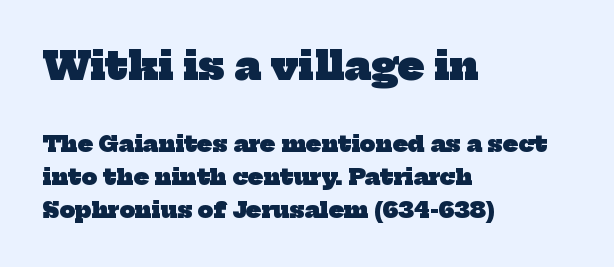
{"serif": "yes", "bold": "yes", "weight": "heavy", "width": "normal", "stroke_contrast": "low", "x_height": "medium", "monospaced": "no", "underline": "no", "align": "left", "line_spacing": "normal", "line_spacing_ratio": 1.51, "letter_spacing": "normal", "letter_spacing_em": 0.0, "larger_block": "first", "size_ratio": 1.73, "glyph_px": 38}
